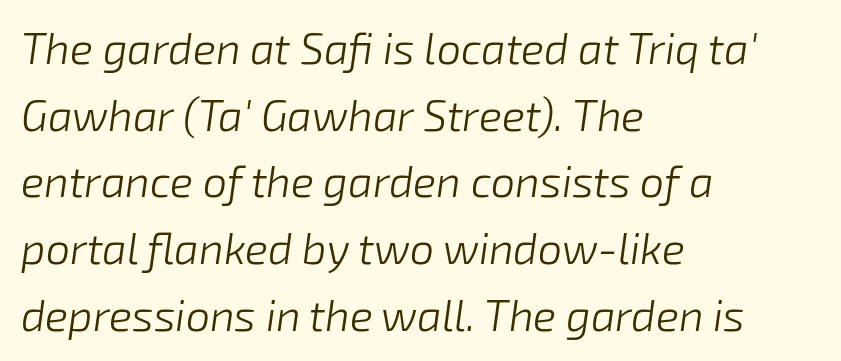
{"italic": "yes", "lean": "right", "slant_degrees": 8, "bold": "no", "weight": "light", "width": "normal", "stroke_contrast": "low", "x_height": "medium", "monospaced": "no", "underline": "no", "align": "left", "line_spacing": "normal", "line_spacing_ratio": 1.55, "letter_spacing": "normal", "letter_spacing_em": 0.0, "glyph_px": 43}
